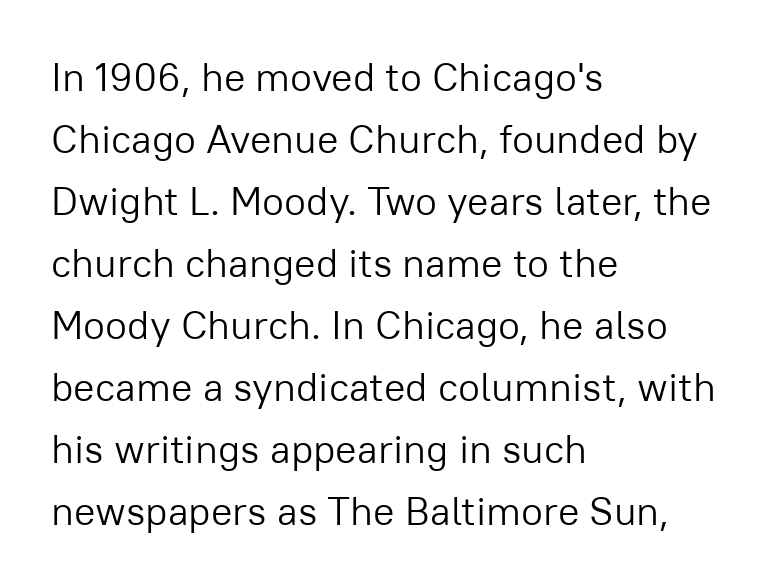
The passage shown is not underscored anywhere. These glyphs show unthickened strokes, regular width or finer. Vertical strokes here are truly vertical. Varying glyph widths throughout — classic text-font behaviour. Letterform terminals end flat and unadorned throughout the passage.
